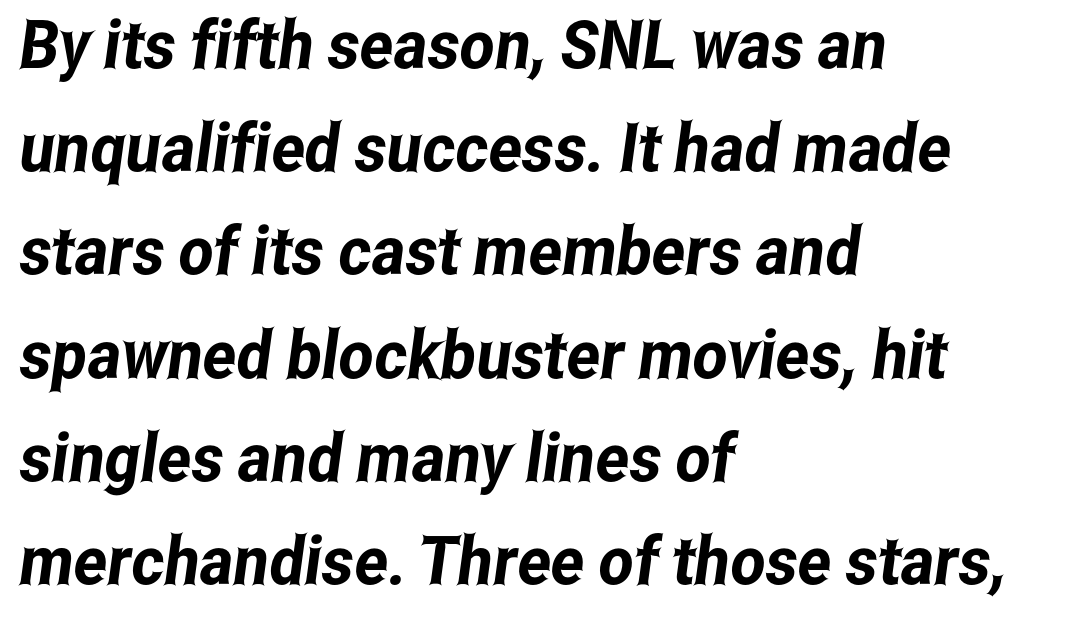
Q: Is the typeface a serif or a sans-serif typeface? A: Sans-serif.
Q: Is the text underlined? A: No.
Q: How is the paragraph aligned? A: Left-aligned.
Q: Is the spacing between letters normal or unusually wide? A: Normal.
Q: Is the spacing between lines tight, normal or loose? A: Normal.
Q: Width (condensed, normal, or wide)? A: Condensed.
Q: Stroke contrast? A: Low.
Q: x-height? A: Medium.
Q: Monospaced? A: No.
